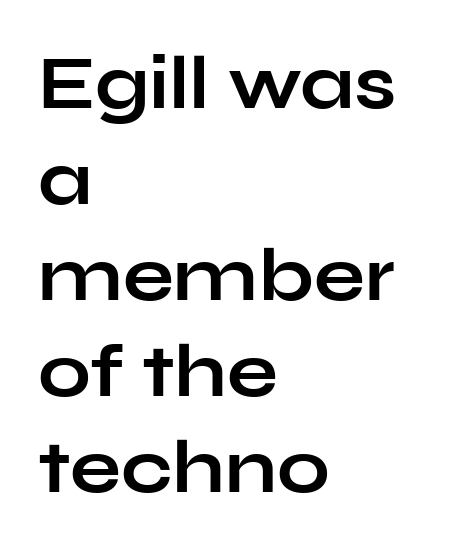
Q: Is the text bold? A: Yes.
Q: Is the text italic (slanted)? A: No, it is upright.
Q: Is the typeface a serif or a sans-serif typeface? A: Sans-serif.
Q: Is the text underlined? A: No.
Q: How is the paragraph aligned? A: Left-aligned.
Q: Is the spacing between letters normal or unusually wide? A: Normal.
Q: Is the spacing between lines tight, normal or loose? A: Normal.
Q: Width (condensed, normal, or wide)? A: Wide.
Q: Stroke contrast? A: Low.
Q: x-height? A: Medium.
Q: Monospaced? A: No.
